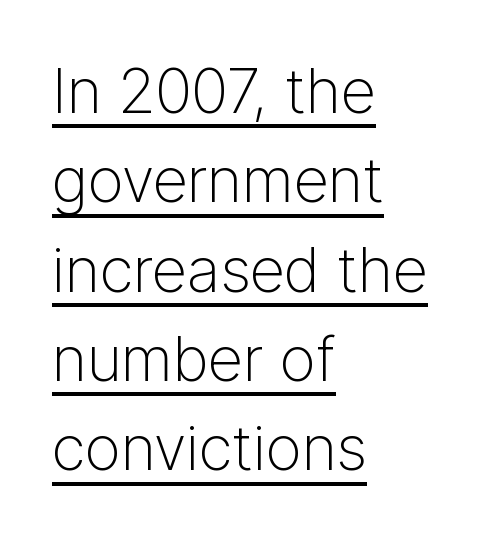
Think of a printed novel: that variable character pitch is what you see here. Is there much room between lines? A standard amount, neither cramped nor airy. Is the letter spacing exaggerated? No — it looks like the ordinary default. Stroke terminals: plain, sans-serif. Think standard paragraph weight, or any step lighter than that.
